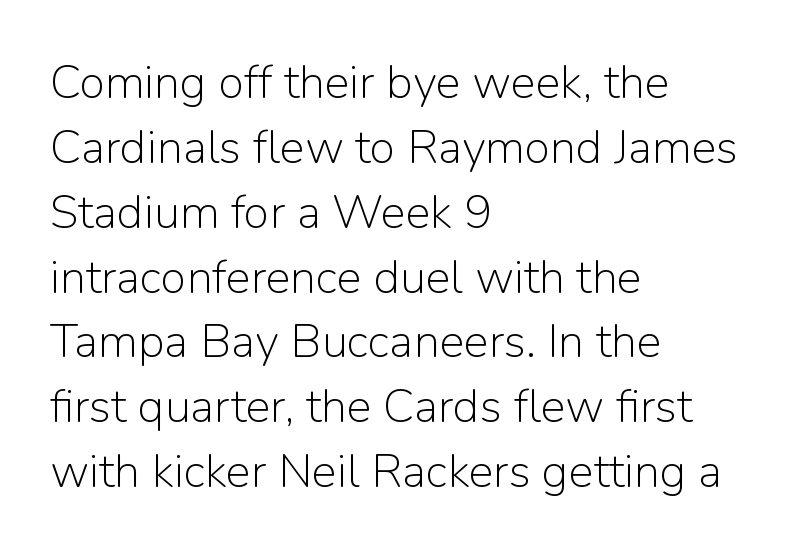
Whoever set this chose a conventional vertical rhythm. The gaps between neighbouring characters are ordinary and unremarkable. One-word summary of the alignment: left. This is sans-serif lettering, the kind often seen on screens and signage. The characters are drawn with everyday or finer stroke widths. The gap between lines stays unmarked.
